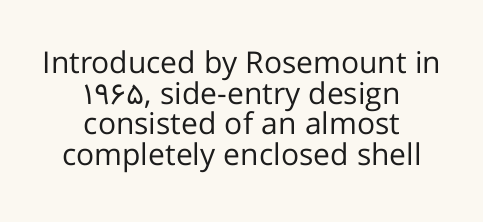
This sample is center-justified, so both line endings float freely. Standard letterfit; no display-style spreading of the glyphs. Looks like regular typesetting: each glyph gets only the width it needs. Descenders hang freely into open space. Closely set lines give the paragraph a compact silhouette.
